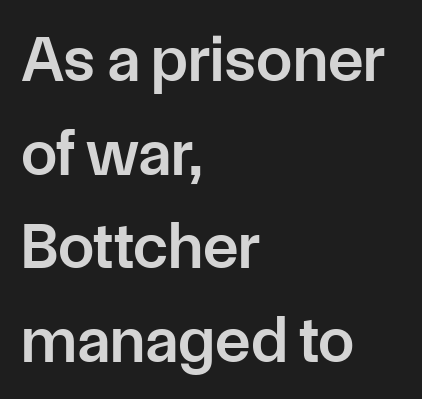
Q: Is the text bold? A: Semi-bold.
Q: Is the text italic (slanted)? A: No, it is upright.
Q: Is the typeface a serif or a sans-serif typeface? A: Sans-serif.
Q: Is the text underlined? A: No.
Q: How is the paragraph aligned? A: Left-aligned.
Q: Is the spacing between letters normal or unusually wide? A: Normal.
Q: Is the spacing between lines tight, normal or loose? A: Normal.
Q: Width (condensed, normal, or wide)? A: Normal.
Q: Stroke contrast? A: Low.
Q: x-height? A: Medium.
Q: Monospaced? A: No.
